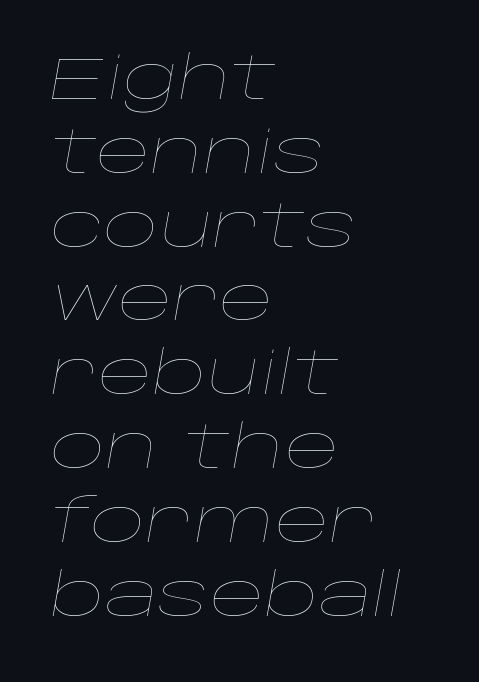
The image shows 60 px thin, wide type, italic (leaning right); set left-aligned, line spacing 1.23x, normal letter spacing, not underlined; low stroke contrast and a large x-height.
